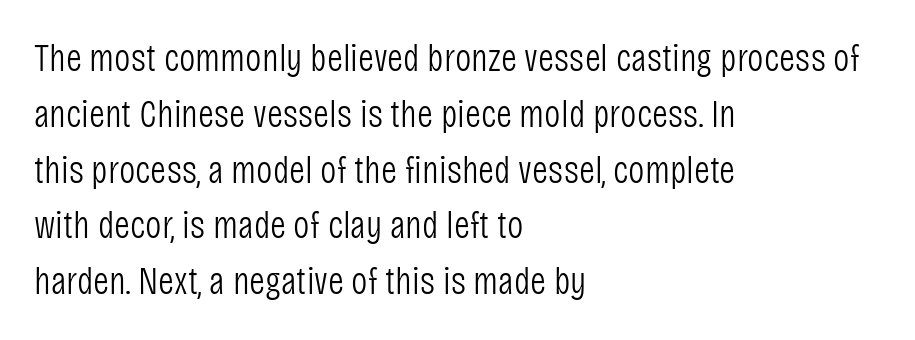
{"serif": "no", "italic": "no", "bold": "no", "weight": "light", "width": "condensed", "stroke_contrast": "low", "x_height": "large", "monospaced": "no", "underline": "no", "align": "left", "line_spacing": "normal", "line_spacing_ratio": 1.43, "letter_spacing": "normal", "letter_spacing_em": 0.0, "glyph_px": 39}
